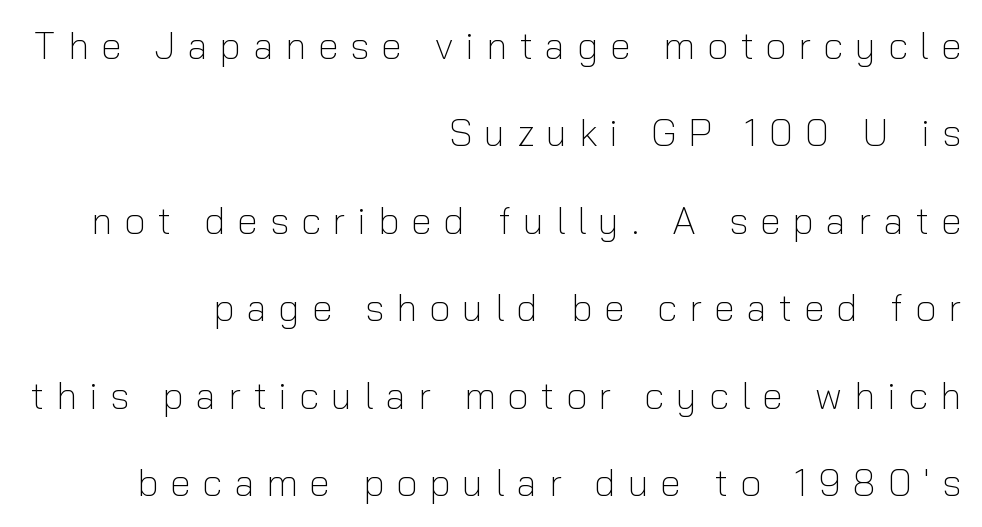
The glyphs are unaccompanied by any horizontal stroke below them. The vertical gap from one line to the next is large. Letters have the restrained weight of plain body copy at most. The lines are quadded right.
